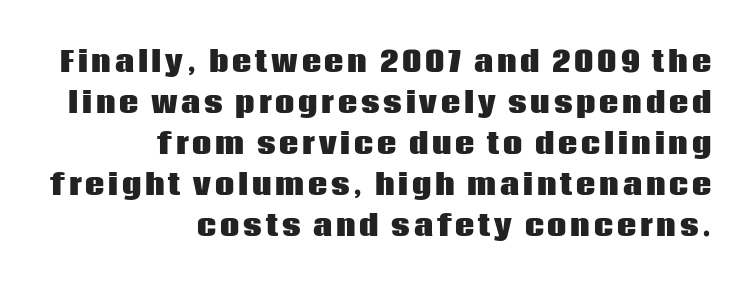
Rows of type keep a routine distance in the vertical direction. Students, this is bold: see how much ink each stroke carries. The lettering stays uniformly vertical, giving the passage a roman look. Any mark beneath the type? The region is blank. Casual observation: everything's shoved over to the right.
